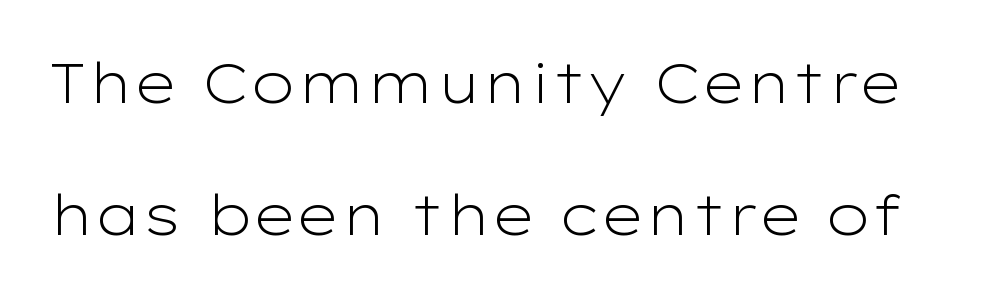
Q: Is the text bold? A: No.
Q: Is the text italic (slanted)? A: No, it is upright.
Q: Is the typeface a serif or a sans-serif typeface? A: Sans-serif.
Q: Is the text underlined? A: No.
Q: Is the spacing between letters normal or unusually wide? A: Normal.
Q: Is the spacing between lines tight, normal or loose? A: Loose.
Q: Width (condensed, normal, or wide)? A: Wide.
Q: Stroke contrast? A: Low.
Q: x-height? A: Medium.
Q: Monospaced? A: No.
